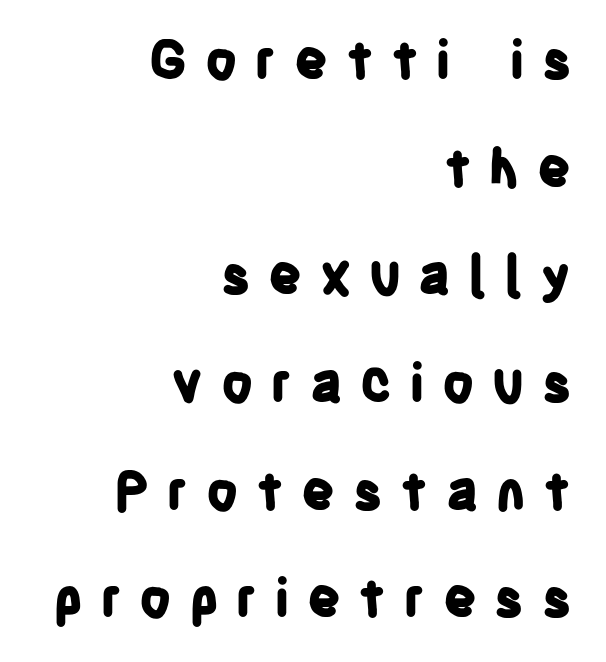
Q: Is the text bold? A: Yes.
Q: Is the text italic (slanted)? A: No, it is upright.
Q: Is the typeface a serif or a sans-serif typeface? A: Sans-serif.
Q: Is the text underlined? A: No.
Q: How is the paragraph aligned? A: Right-aligned.
Q: Is the spacing between letters normal or unusually wide? A: Unusually wide.
Q: Is the spacing between lines tight, normal or loose? A: Loose.
Q: Width (condensed, normal, or wide)? A: Condensed.
Q: Stroke contrast? A: Low.
Q: x-height? A: Large.
Q: Monospaced? A: No.
